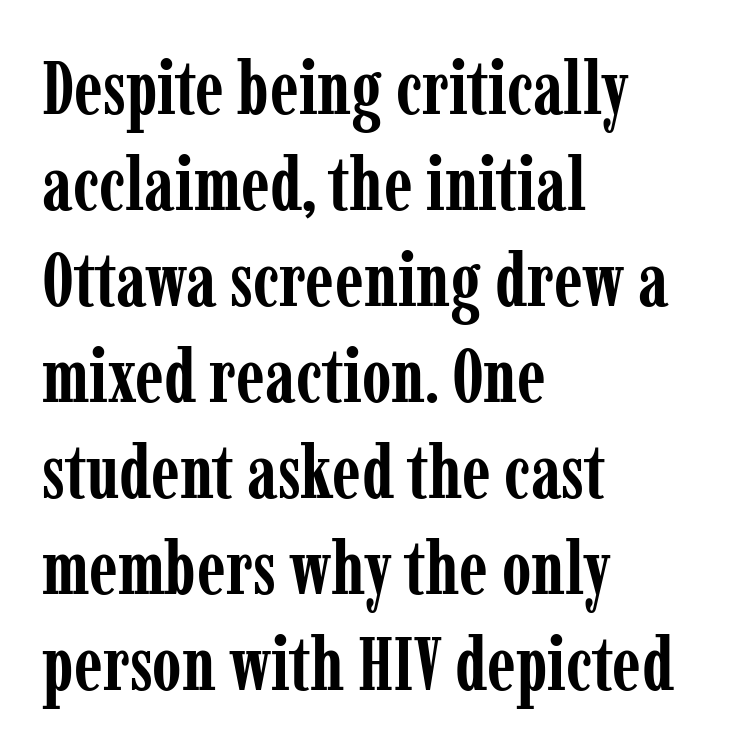
Q: Is the text bold? A: Yes.
Q: Is the text italic (slanted)? A: No, it is upright.
Q: Is the typeface a serif or a sans-serif typeface? A: Serif.
Q: Is the text underlined? A: No.
Q: How is the paragraph aligned? A: Left-aligned.
Q: Is the spacing between letters normal or unusually wide? A: Normal.
Q: Is the spacing between lines tight, normal or loose? A: Normal.
Q: Width (condensed, normal, or wide)? A: Condensed.
Q: Stroke contrast? A: Low.
Q: x-height? A: Medium.
Q: Monospaced? A: No.
